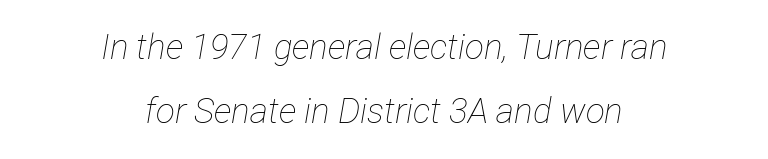
{"italic": "yes", "lean": "right", "slant_degrees": 12, "bold": "no", "weight": "thin", "width": "condensed", "stroke_contrast": "low", "x_height": "medium", "monospaced": "no", "underline": "no", "align": "center", "line_spacing_ratio": 1.84, "letter_spacing": "normal", "letter_spacing_em": 0.0, "glyph_px": 35}
